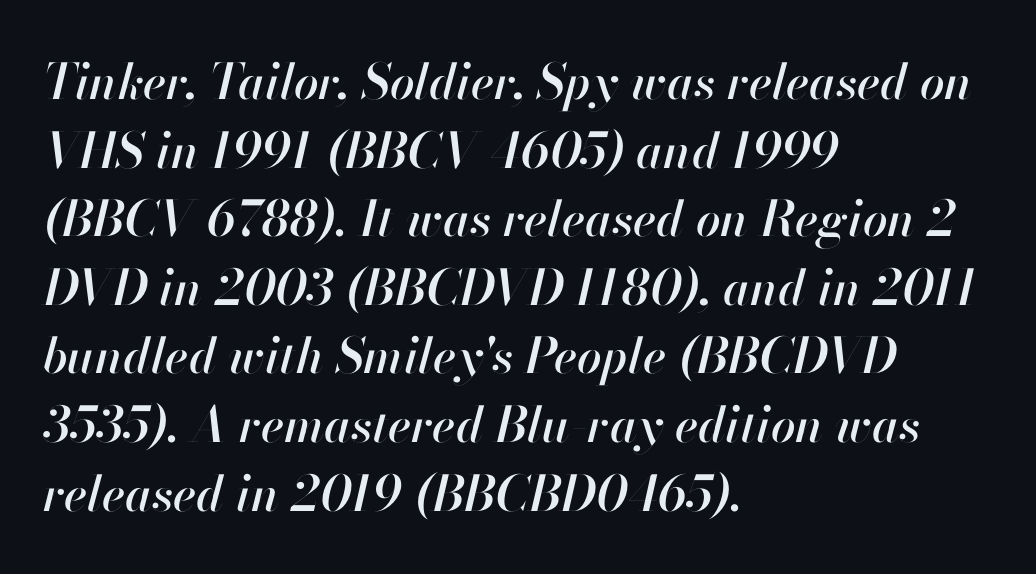
Do the characters align in a grid? No, the font is proportional. Every character sits at an angle, as italics do. A classic flush-left, rag-right setting is used for this passage. Normally led — the rows are evenly, conventionally spaced. There is no visible air inserted between adjacent glyphs. Has an underline been added? It has not.
